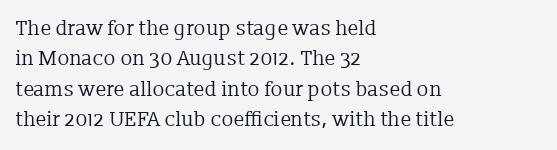
{"italic": "no", "bold": "no", "underline": "no", "align": "left", "line_spacing": "normal", "line_spacing_ratio": 1.52, "letter_spacing": "normal", "letter_spacing_em": 0.0, "glyph_px": 20}
